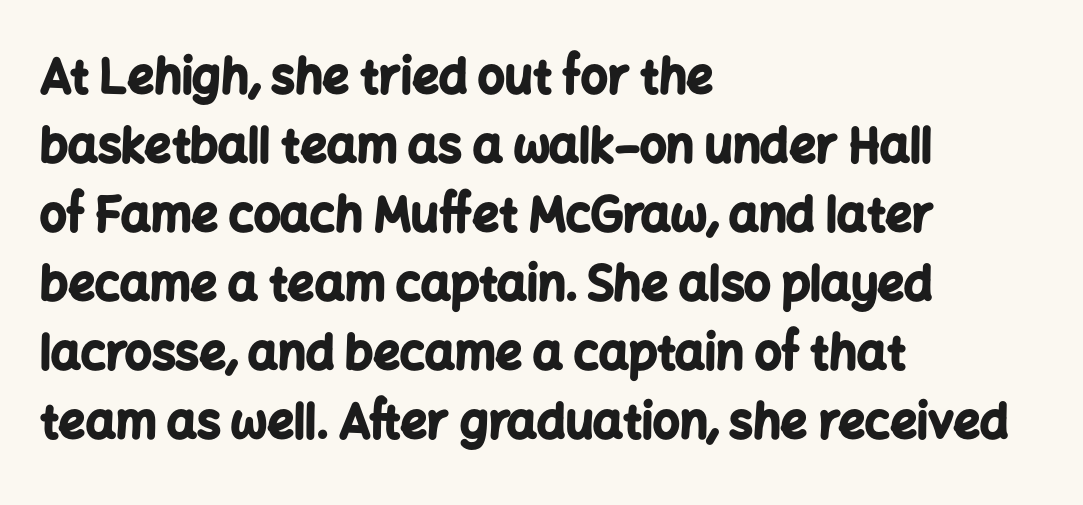
Q: Is the text bold? A: Yes.
Q: Is the text italic (slanted)? A: No, it is upright.
Q: Is the typeface a serif or a sans-serif typeface? A: Sans-serif.
Q: Is the text underlined? A: No.
Q: How is the paragraph aligned? A: Left-aligned.
Q: Is the spacing between letters normal or unusually wide? A: Normal.
Q: Is the spacing between lines tight, normal or loose? A: Normal.
Q: Width (condensed, normal, or wide)? A: Normal.
Q: Stroke contrast? A: Low.
Q: x-height? A: Medium.
Q: Monospaced? A: No.
